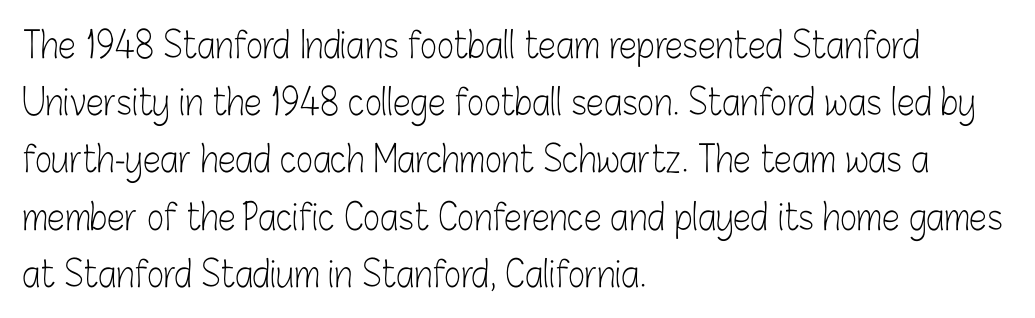
{"serif": "no", "italic": "no", "bold": "no", "weight": "light", "width": "condensed", "stroke_contrast": "low", "x_height": "medium", "monospaced": "no", "underline": "no", "align": "left", "line_spacing": "normal", "line_spacing_ratio": 1.59, "letter_spacing": "normal", "letter_spacing_em": 0.0, "glyph_px": 36}
